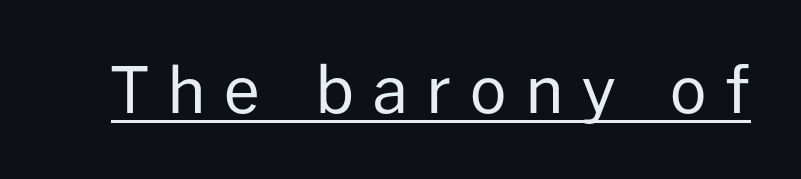
Q: Is the text bold? A: No.
Q: Is the text italic (slanted)? A: No, it is upright.
Q: Is the typeface a serif or a sans-serif typeface? A: Sans-serif.
Q: Is the text underlined? A: Yes.
Q: Is the spacing between letters normal or unusually wide? A: Unusually wide.
Q: Width (condensed, normal, or wide)? A: Normal.
Q: Stroke contrast? A: Low.
Q: x-height? A: Medium.
Q: Monospaced? A: No.
